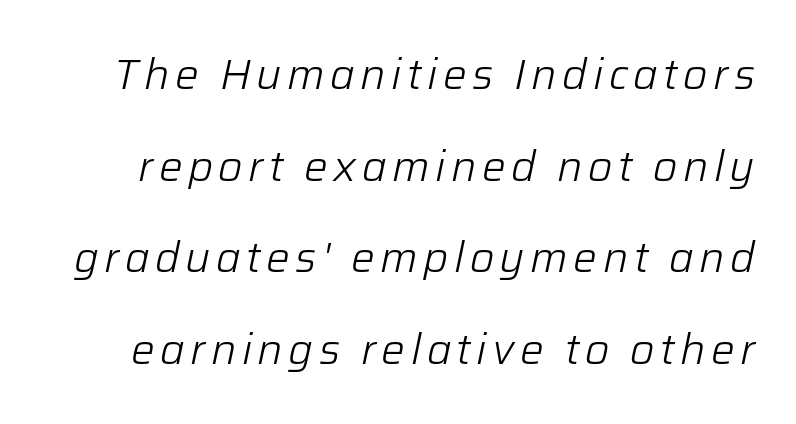
{"italic": "yes", "lean": "right", "slant_degrees": 12, "bold": "no", "weight": "light", "width": "normal", "stroke_contrast": "low", "x_height": "medium", "monospaced": "no", "underline": "no", "line_spacing": "loose", "line_spacing_ratio": 2.18, "glyph_px": 42}
